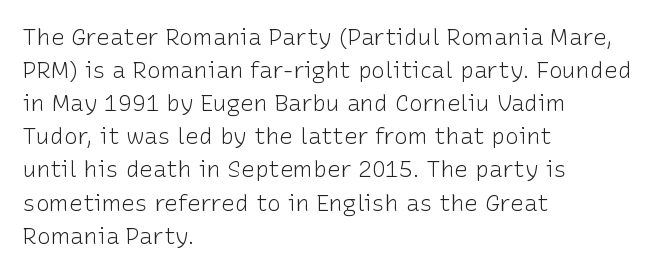
{"italic": "no", "bold": "no", "underline": "no", "align": "left", "line_spacing": "normal", "line_spacing_ratio": 1.44, "letter_spacing": "normal", "letter_spacing_em": 0.0, "glyph_px": 23}
